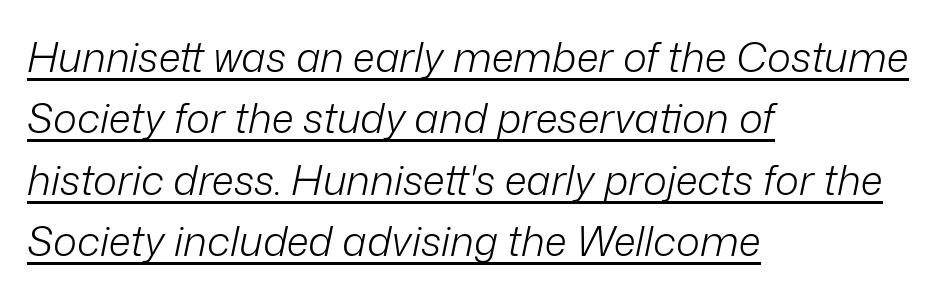
Q: Is the text bold? A: No.
Q: Is the text italic (slanted)? A: Yes, it leans right by about 12 degrees.
Q: Is the text underlined? A: Yes.
Q: How is the paragraph aligned? A: Left-aligned.
Q: Is the spacing between letters normal or unusually wide? A: Normal.
Q: Is the spacing between lines tight, normal or loose? A: Normal.
Q: Width (condensed, normal, or wide)? A: Normal.
Q: Stroke contrast? A: Low.
Q: x-height? A: Medium.
Q: Monospaced? A: No.
